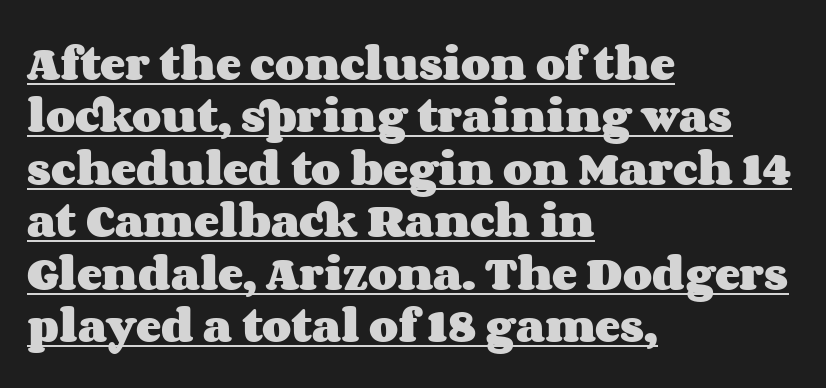
Regarding leading, the lines here are spaced in the standard way. No italicization has been applied; the sample stays upright. Bold? Absolutely — the strokes are thick and heavy. A classic flush-left, rag-right setting is used for this passage. Proportional: the letters do not fall into vertical columns. Compared with typical body copy, the letter spacing here is the same.
